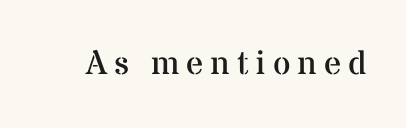
Q: Is the text bold? A: No.
Q: Is the text italic (slanted)? A: No, it is upright.
Q: Is the typeface a serif or a sans-serif typeface? A: Serif.
Q: Is the text underlined? A: No.
Q: Is the spacing between letters normal or unusually wide? A: Unusually wide.
Q: Width (condensed, normal, or wide)? A: Normal.
Q: Stroke contrast? A: Medium.
Q: x-height? A: Medium.
Q: Monospaced? A: No.
